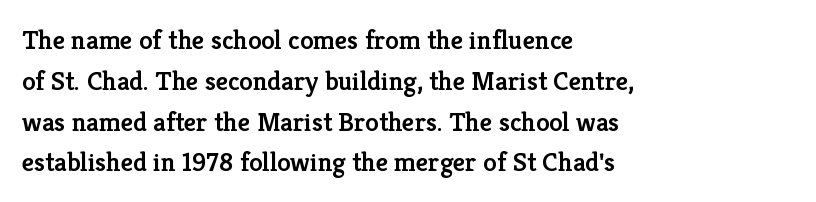
The image shows 27 px text type, upright; set left-aligned, normal line spacing (1.51x), normal letter spacing, not underlined.
